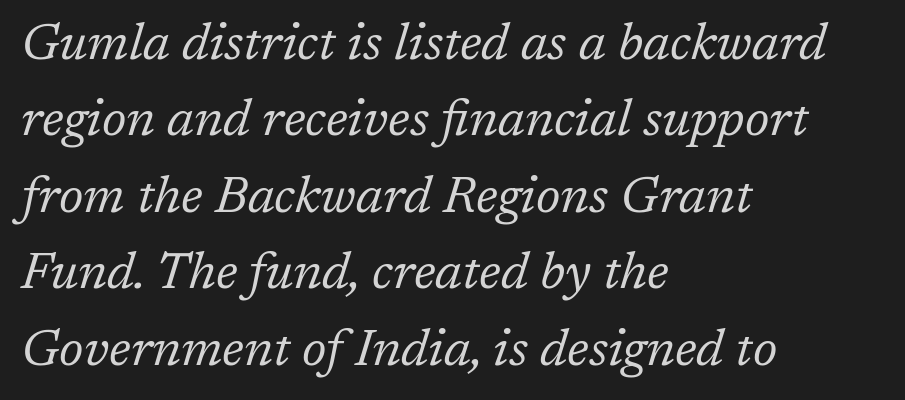
Q: Is the text bold? A: No.
Q: Is the text italic (slanted)? A: Yes, it leans right by about 17 degrees.
Q: Is the typeface a serif or a sans-serif typeface? A: Serif.
Q: Is the text underlined? A: No.
Q: How is the paragraph aligned? A: Left-aligned.
Q: Is the spacing between letters normal or unusually wide? A: Normal.
Q: Is the spacing between lines tight, normal or loose? A: Normal.
Q: Width (condensed, normal, or wide)? A: Normal.
Q: Stroke contrast? A: Low.
Q: x-height? A: Medium.
Q: Monospaced? A: No.
